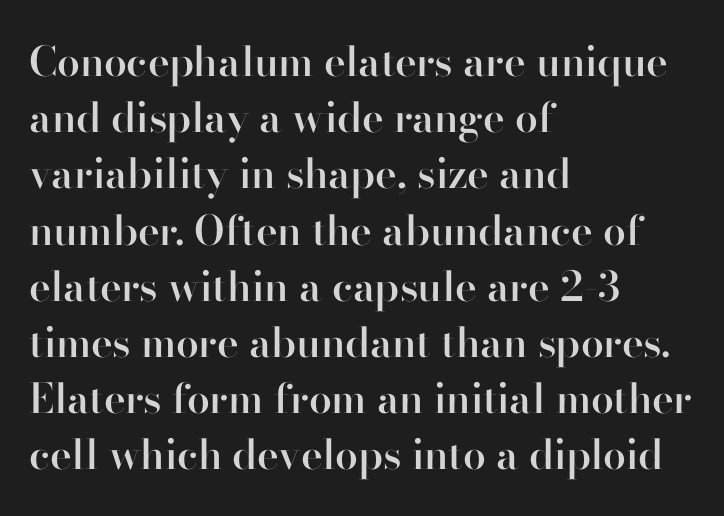
{"serif": "yes", "italic": "no", "bold": "semi", "weight": "semibold", "width": "normal", "stroke_contrast": "high", "x_height": "small", "monospaced": "no", "underline": "no", "align": "left", "line_spacing": "normal", "line_spacing_ratio": 1.37, "letter_spacing": "normal", "letter_spacing_em": 0.0, "glyph_px": 41}
